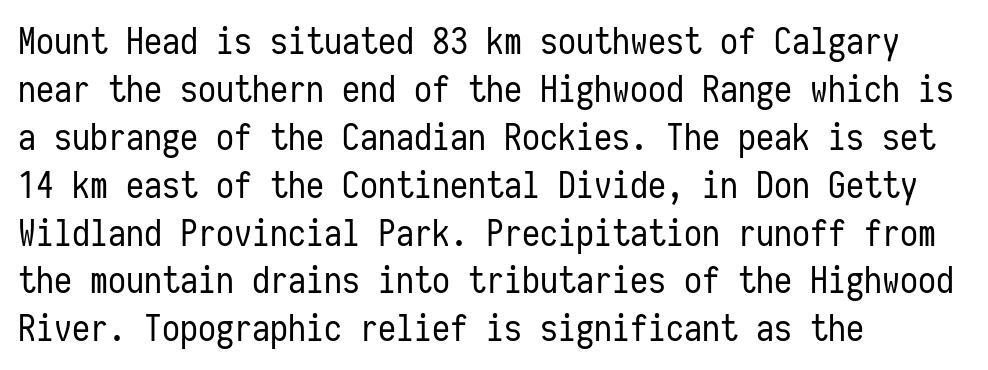
{"serif": "no", "italic": "no", "bold": "no", "weight": "regular", "width": "condensed", "stroke_contrast": "low", "x_height": "medium", "monospaced": "yes", "underline": "no", "align": "left", "line_spacing": "normal", "line_spacing_ratio": 1.33, "letter_spacing": "normal", "letter_spacing_em": 0.0, "glyph_px": 36}
